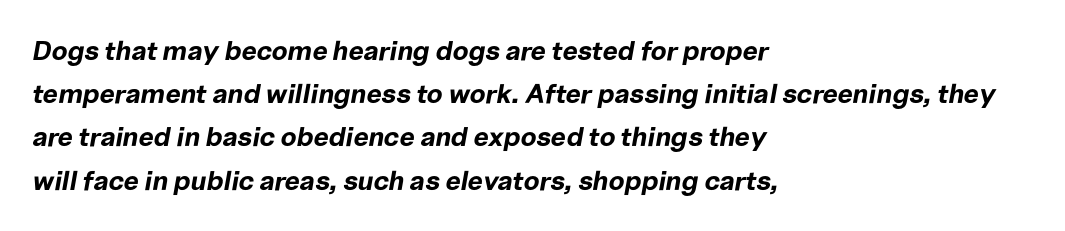
The image shows 27 px bold type, italic (leaning right); set left-aligned, normal line spacing (1.6x), normal letter spacing, not underlined.
